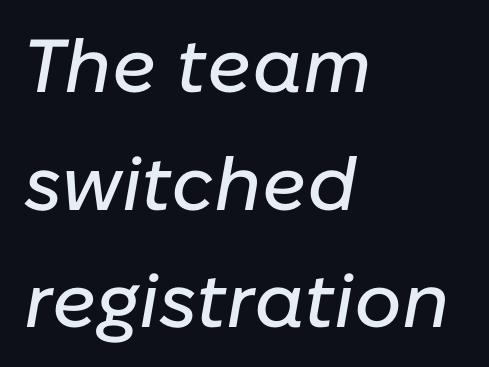
Is the type slanted? Yes — the strokes lean at a clear angle. If you drew a ruler down the left edge, every line would touch it. The type is set solid horizontally, with unmodified tracking. Do the characters align in a grid? No, the font is proportional. Quick note: underline off.
